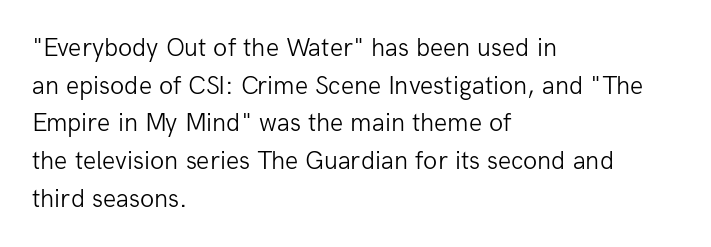
The image shows 26 px text type, upright; set left-aligned, normal line spacing (1.45x), normal letter spacing, not underlined.
